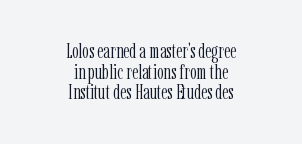
Is the block centered? Yes — each line is placed symmetrically about the middle. Tall strokes in this sample are plumb rather than angled. The font is comparable to plain body text, perhaps lighter. Does extra space separate the letters? No, they use regular spacing. The foot of each line stays bare and open. How would I describe the line gaps? Narrow and economical.
